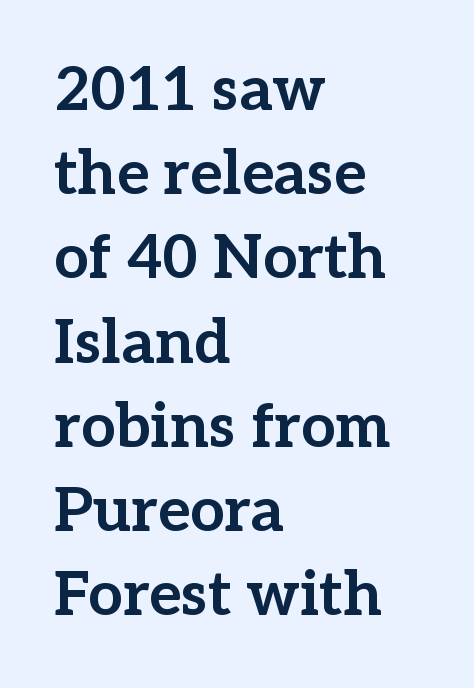
{"serif": "yes", "italic": "no", "bold": "yes", "weight": "bold", "width": "normal", "stroke_contrast": "low", "x_height": "medium", "monospaced": "no", "underline": "no", "align": "left", "line_spacing": "normal", "line_spacing_ratio": 1.38, "letter_spacing": "normal", "letter_spacing_em": 0.0, "glyph_px": 61}
